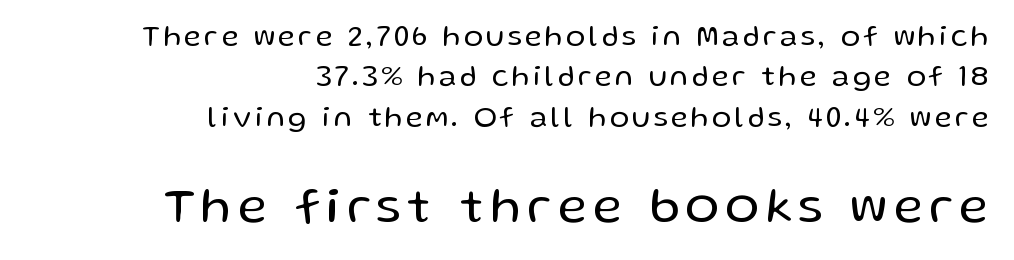
The image shows 51 px regular-weight sans-serif type, upright; set right-aligned, normal line spacing (1.39x), not underlined; the second (bottom) block is 1.76x larger; low stroke contrast and a medium x-height.
